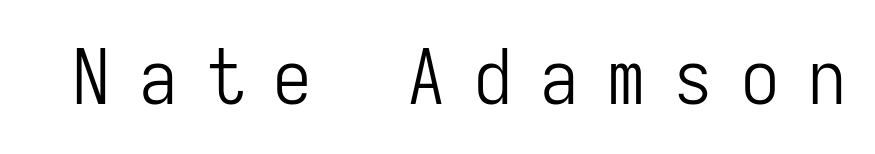
The image shows 76 px light, condensed sans-serif type, upright, monospaced; set unusually wide letter spacing (+0.38 em), not underlined; low stroke contrast and a medium x-height.
